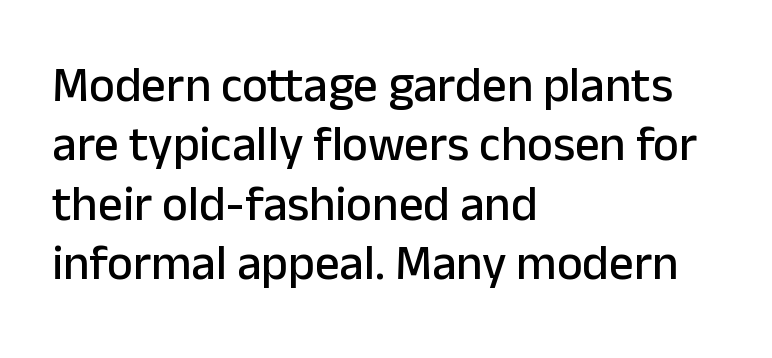
This is sans-serif lettering, the kind often seen on screens and signage. Do the characters align in a grid? No, the font is proportional. A classic flush-left, rag-right setting is used for this passage. Lines of text with bare space underneath.
